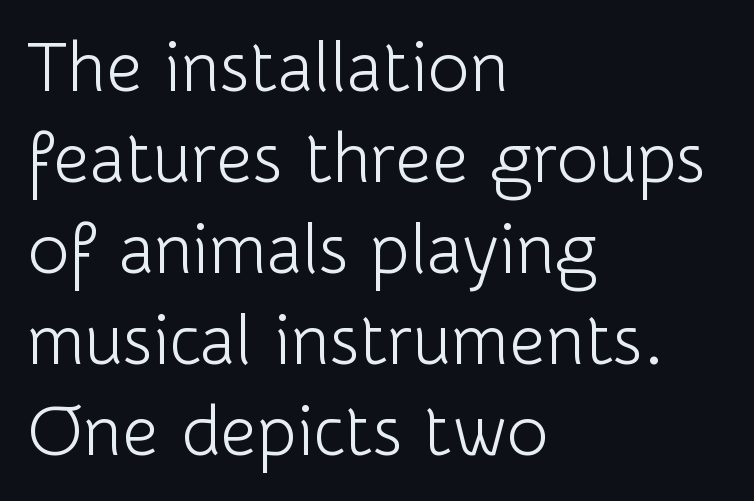
The passage shown is typed in a proportional face where columns would drift. The gaps between neighbouring characters are ordinary and unremarkable. Stroke mass is kept to a normal reading level or below. In terms of posture, this sample is upright.
